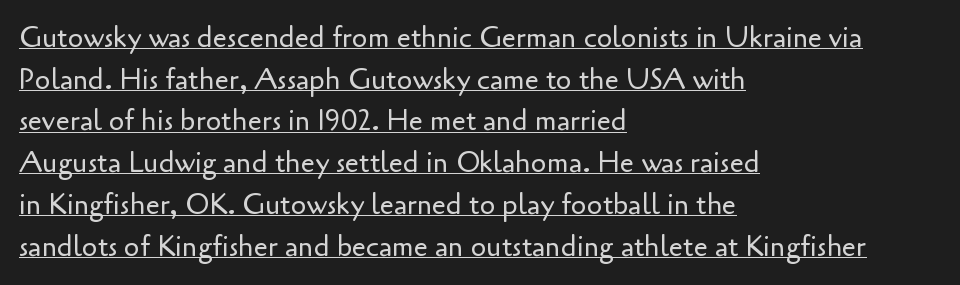
The image shows 28 px regular-weight sans-serif type, upright; set left-aligned, normal line spacing (1.49x), normal letter spacing, underlined; low stroke contrast and a small x-height.
